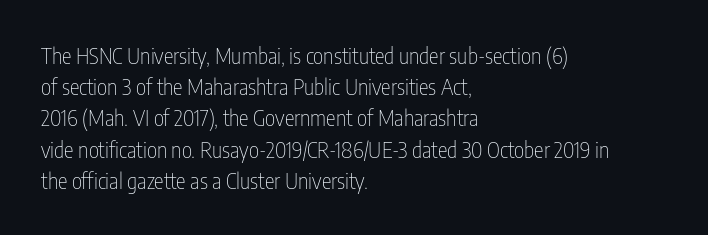
Every row of glyphs begins at an identical x-position on the left. The typesetting does not lean heavy: it is not bold. One glance says typical: line gaps are just what's usual. Underlining? Definitely not there.
